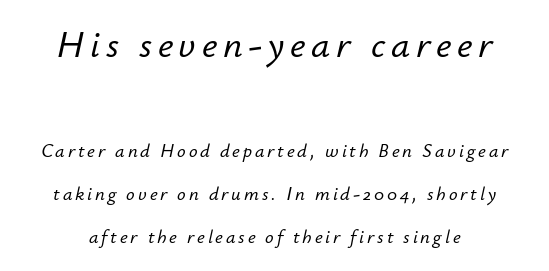
The image shows 38 px text type, italic (leaning right); set loose line spacing (2.27x), not underlined; the first (top) block is 2.0x larger; low stroke contrast and a small x-height.
